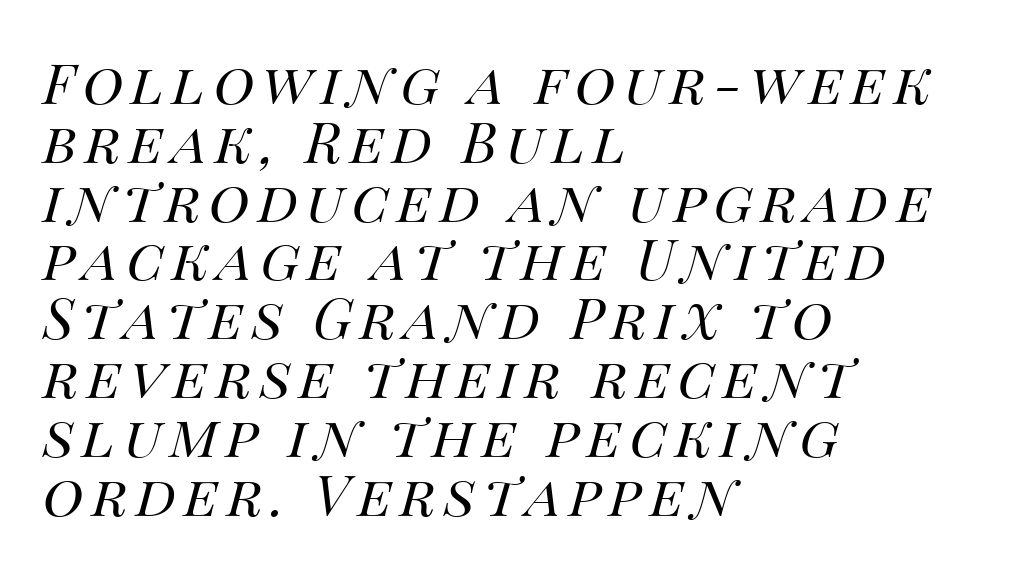
Q: Is the text bold? A: No.
Q: Is the text italic (slanted)? A: Yes, it leans right by about 14 degrees.
Q: Is the text underlined? A: No.
Q: How is the paragraph aligned? A: Left-aligned.
Q: Is the spacing between lines tight, normal or loose? A: Tight.
Q: Width (condensed, normal, or wide)? A: Normal.
Q: Stroke contrast? A: Medium.
Q: x-height? A: Large.
Q: Monospaced? A: No.
